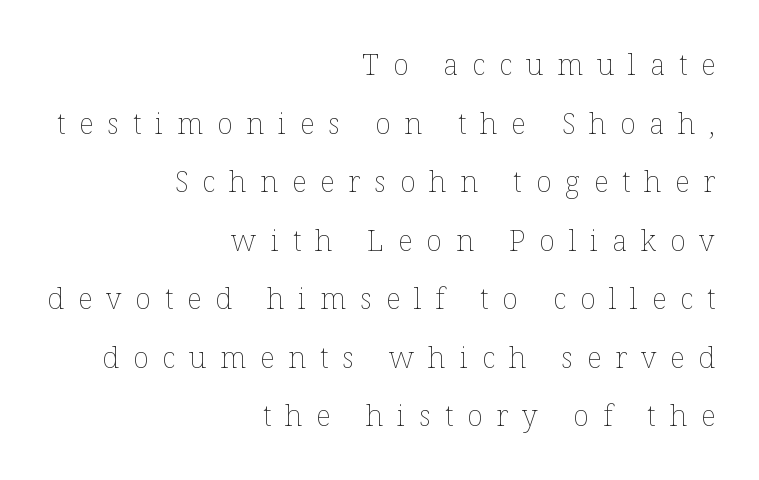
Think of a printed novel: that variable character pitch is what you see here. Interline gaps are noticeably wide in this sample. What stands out about the letter spacing? Its width — letters are far apart. The rag falls on the left side of this text block. Lines of text with bare space underneath. Compared with a typical body face, this is equally light or lighter still.
